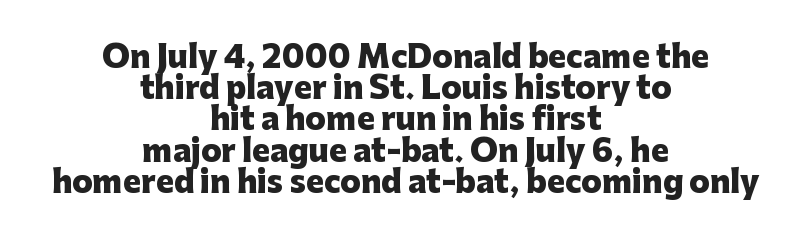
{"serif": "no", "italic": "no", "bold": "yes", "weight": "heavy", "width": "normal", "stroke_contrast": "low", "x_height": "medium", "monospaced": "no", "underline": "no", "align": "center", "line_spacing": "tight", "line_spacing_ratio": 1.04, "letter_spacing": "normal", "letter_spacing_em": 0.0, "glyph_px": 30}
